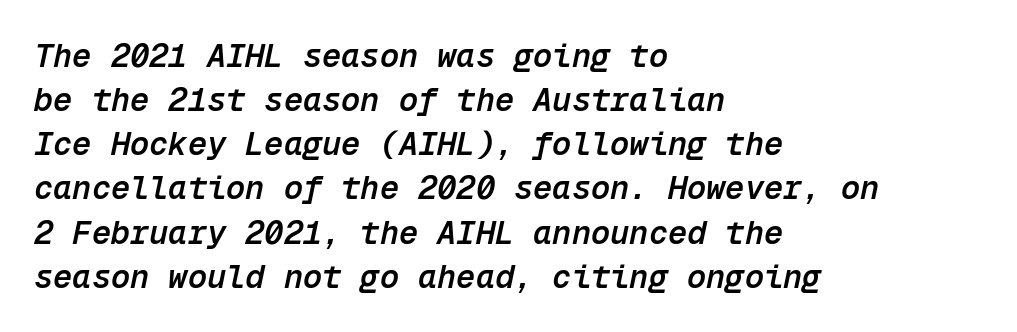
The image shows 32 px semibold type, italic (leaning right), monospaced; set left-aligned, normal line spacing (1.38x), normal letter spacing, not underlined; low stroke contrast and a medium x-height.
